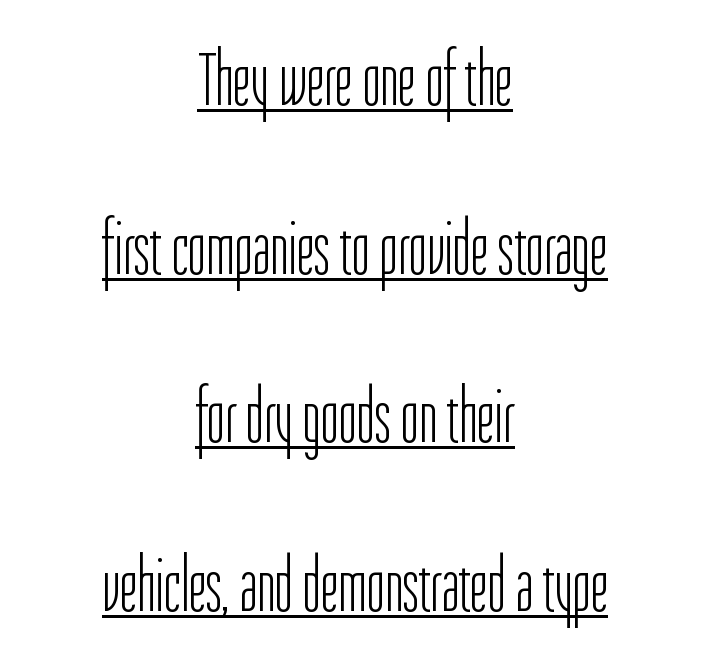
The image shows 77 px light, condensed sans-serif type, upright; set centered, loose line spacing (2.19x), normal letter spacing, underlined; low stroke contrast and a medium x-height.
